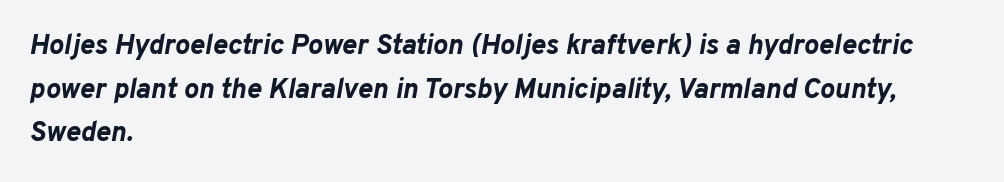
Q: Is the text bold? A: Yes.
Q: Is the text italic (slanted)? A: Yes, it leans right by about 10 degrees.
Q: Is the text underlined? A: No.
Q: How is the paragraph aligned? A: Left-aligned.
Q: Is the spacing between letters normal or unusually wide? A: Normal.
Q: Is the spacing between lines tight, normal or loose? A: Normal.
Q: Width (condensed, normal, or wide)? A: Normal.
Q: Stroke contrast? A: Low.
Q: x-height? A: Medium.
Q: Monospaced? A: No.
